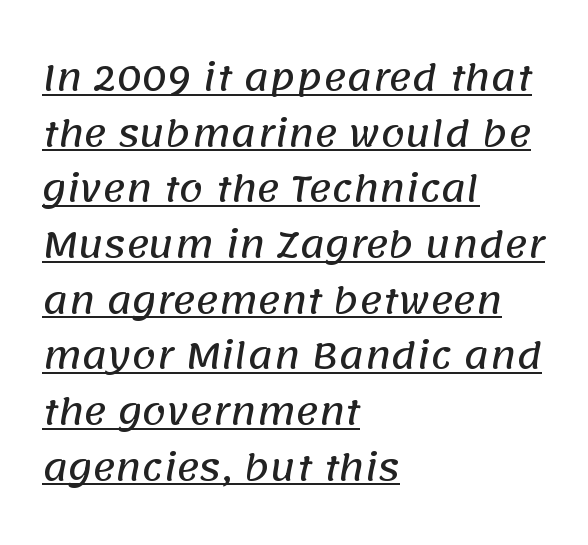
{"serif": "no", "width": "normal", "stroke_contrast": "low", "x_height": "large", "monospaced": "no", "underline": "yes", "align": "left", "line_spacing": "normal", "line_spacing_ratio": 1.59, "letter_spacing": "normal", "letter_spacing_em": 0.0, "glyph_px": 35}
